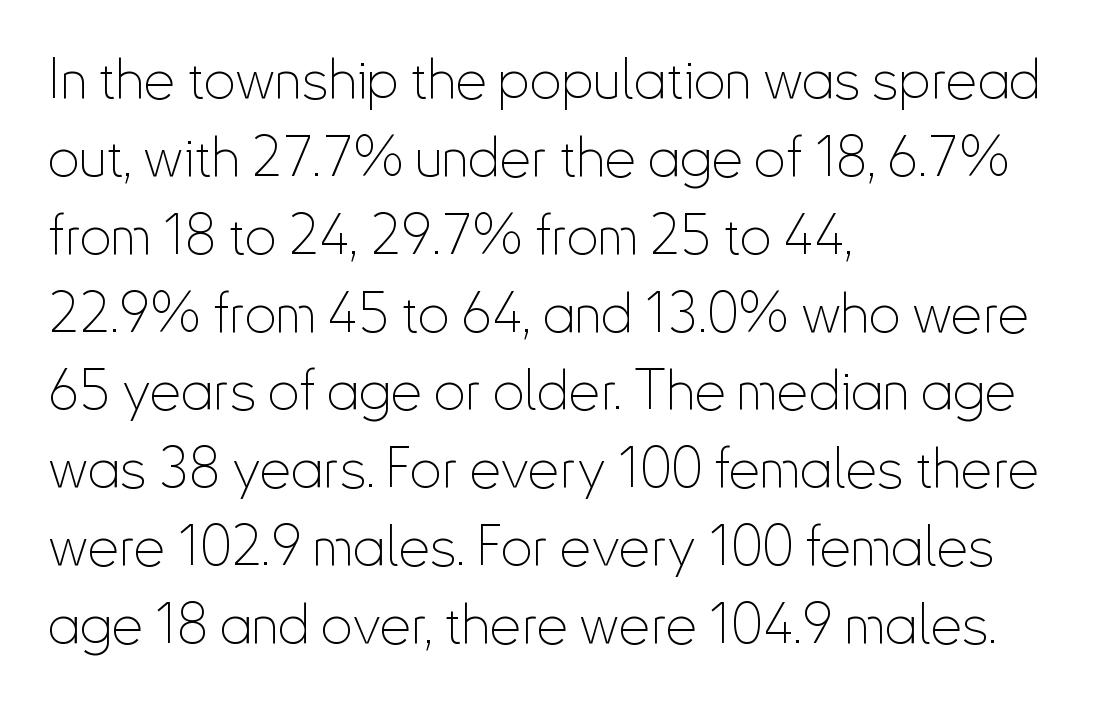
Q: Is the text bold? A: No.
Q: Is the text italic (slanted)? A: No, it is upright.
Q: Is the typeface a serif or a sans-serif typeface? A: Sans-serif.
Q: Is the text underlined? A: No.
Q: How is the paragraph aligned? A: Left-aligned.
Q: Is the spacing between letters normal or unusually wide? A: Normal.
Q: Is the spacing between lines tight, normal or loose? A: Normal.
Q: Width (condensed, normal, or wide)? A: Condensed.
Q: Stroke contrast? A: Low.
Q: x-height? A: Small.
Q: Monospaced? A: No.
